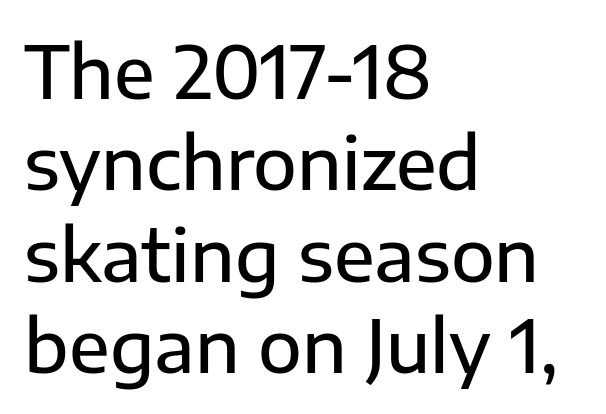
The image shows 72 px sans-serif type, upright; set left-aligned, normal line spacing (1.27x), normal letter spacing, not underlined; low stroke contrast and a medium x-height.
